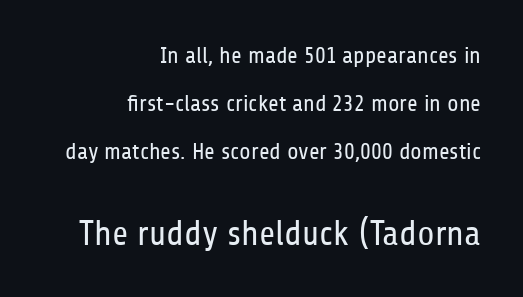
Q: Is the text bold? A: No.
Q: Is the text italic (slanted)? A: No, it is upright.
Q: Is the typeface a serif or a sans-serif typeface? A: Sans-serif.
Q: Is the text underlined? A: No.
Q: How is the paragraph aligned? A: Right-aligned.
Q: Is the spacing between letters normal or unusually wide? A: Normal.
Q: Is the spacing between lines tight, normal or loose? A: Loose.
Q: Which block of text is set in a larger size, the first (top) or the second (bottom)? A: The second (bottom) one.
Q: Width (condensed, normal, or wide)? A: Condensed.
Q: Stroke contrast? A: Low.
Q: x-height? A: Medium.
Q: Monospaced? A: No.
